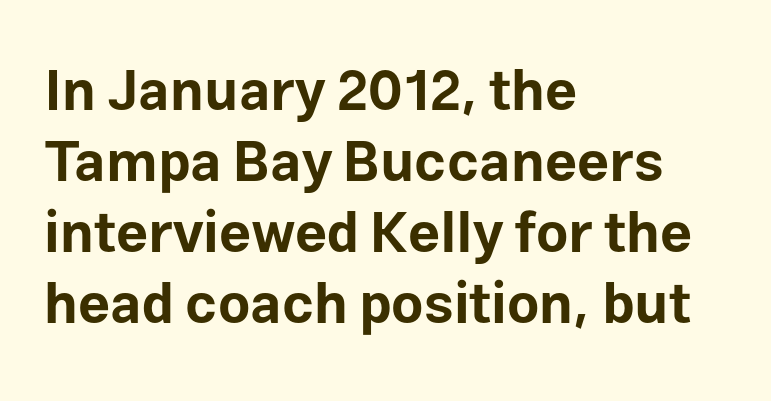
{"serif": "no", "italic": "no", "bold": "yes", "weight": "bold", "width": "normal", "stroke_contrast": "low", "x_height": "medium", "monospaced": "no", "underline": "no", "align": "left", "line_spacing": "normal", "line_spacing_ratio": 1.27, "letter_spacing": "normal", "letter_spacing_em": 0.0, "glyph_px": 56}
